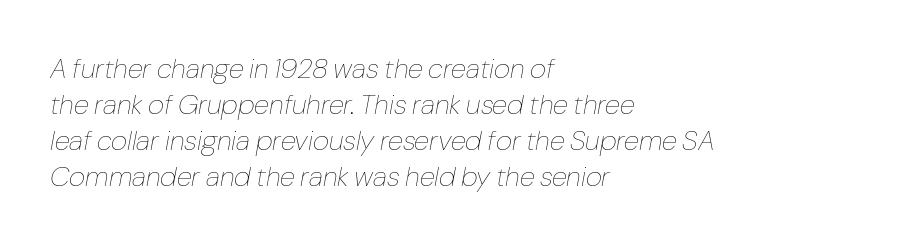
Does the leading feel generous? No, just average. If you drew a ruler down the left edge, every line would touch it. Note the varied advance widths — an 'i' is clearly narrower than an 'm'. Stem width sits at or under what a default text font uses. An italicized treatment has been applied to the whole sample.
